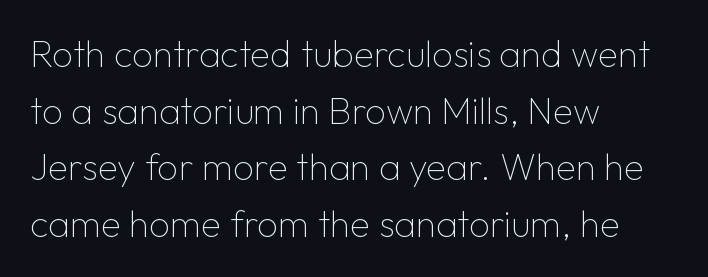
{"serif": "no", "italic": "no", "bold": "no", "weight": "thin", "width": "normal", "stroke_contrast": "low", "x_height": "medium", "monospaced": "no", "underline": "no", "align": "left", "line_spacing": "normal", "line_spacing_ratio": 1.53, "letter_spacing": "normal", "letter_spacing_em": 0.0, "glyph_px": 37}
